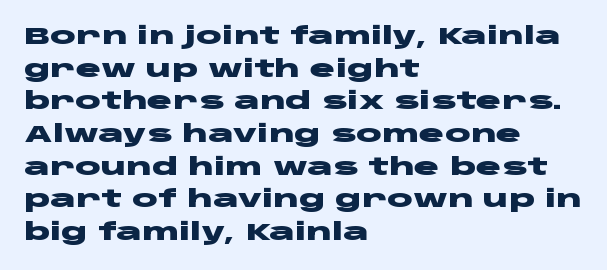
Q: Is the text bold? A: Yes.
Q: Is the text italic (slanted)? A: No, it is upright.
Q: Is the text underlined? A: No.
Q: How is the paragraph aligned? A: Left-aligned.
Q: Is the spacing between letters normal or unusually wide? A: Normal.
Q: Is the spacing between lines tight, normal or loose? A: Normal.
